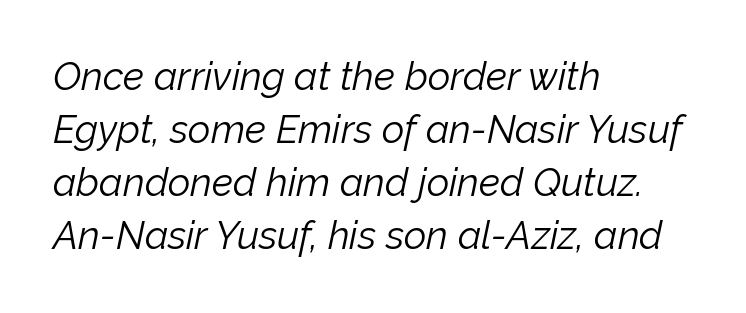
The ragged edge is on the right, which tells us the setting is flush left. Plain, unruled lines of type. Tracking here is standard; glyphs follow each other at the usual distance. Proportional: the letters do not fall into vertical columns. The axis of the letterforms is tilted away from vertical. The letters look calm and open, with moderate or lighter stems.
